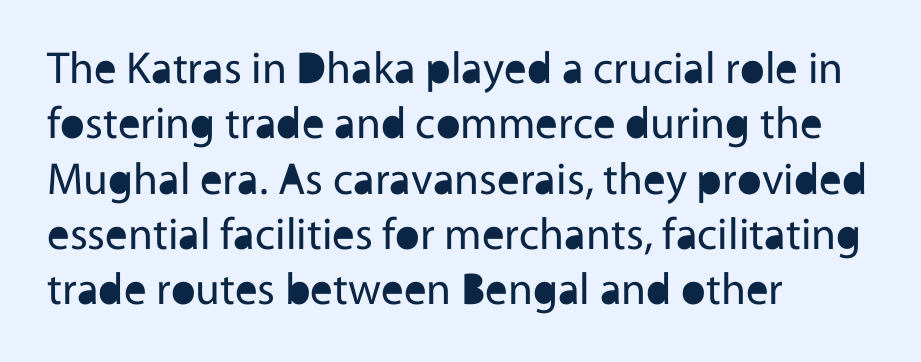
{"serif": "no", "italic": "no", "bold": "no", "weight": "regular", "width": "normal", "x_height": "medium", "monospaced": "no", "underline": "no", "align": "left", "line_spacing_ratio": 1.23, "letter_spacing": "normal", "letter_spacing_em": 0.0, "glyph_px": 45}
